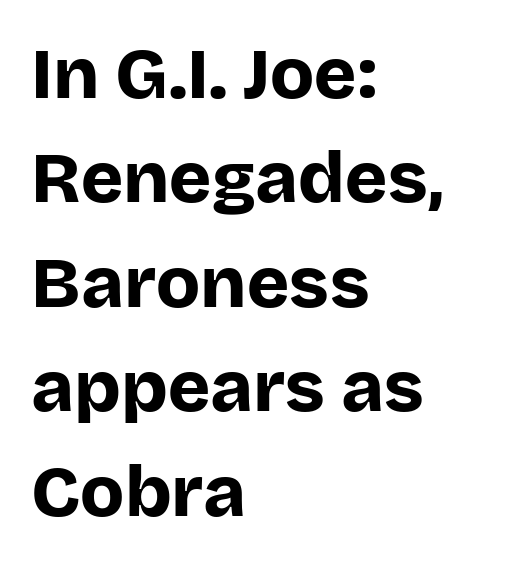
{"serif": "no", "italic": "no", "bold": "yes", "weight": "bold", "width": "normal", "stroke_contrast": "low", "x_height": "large", "monospaced": "no", "underline": "no", "align": "left", "line_spacing": "normal", "line_spacing_ratio": 1.45, "letter_spacing": "normal", "letter_spacing_em": 0.0, "glyph_px": 72}
